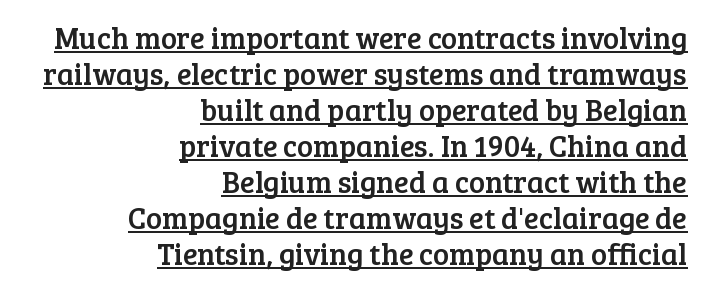
Posture: upright roman. Check where the strokes stop: tiny serifs finish them off. The type is set solid horizontally, with unmodified tracking. Decoration check: the copy is underlined. Is this a fixed-width face? No — the glyphs have proportional, varying widths.
